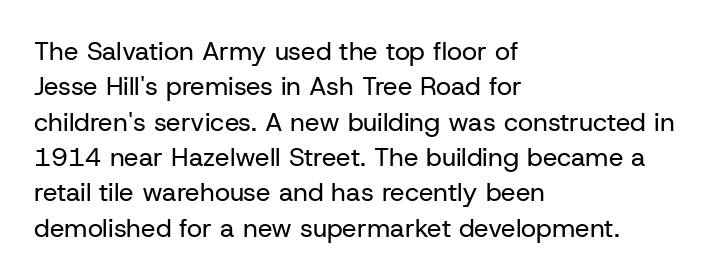
The image shows 26 px text type, upright; set left-aligned, normal line spacing (1.36x), normal letter spacing, not underlined.
